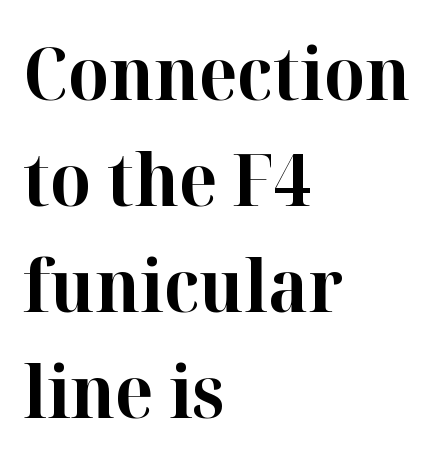
This sample has the flowing, uneven cadence of proportional lettering. Every stem runs plumb, perpendicular to the baseline. Nothing unusual about the tracking: characters are spaced as the font intends. The rendering uses a bold face; every stroke is thick and dark. Students, observe: this is what conventionally led text looks like.
